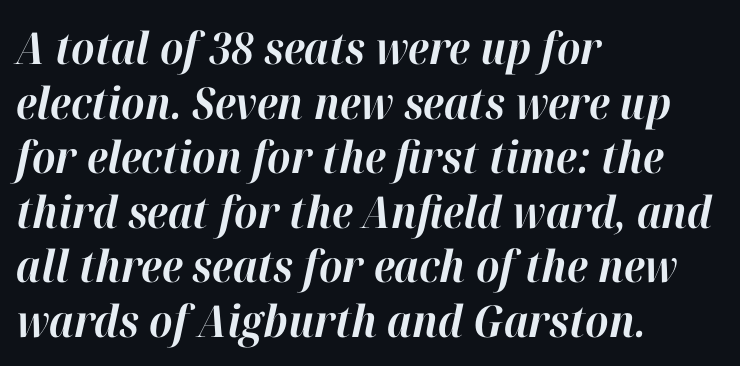
{"italic": "yes", "lean": "right", "slant_degrees": 12, "bold": "yes", "weight": "bold", "width": "normal", "stroke_contrast": "high", "x_height": "medium", "monospaced": "no", "underline": "no", "align": "left", "line_spacing_ratio": 1.24, "letter_spacing": "normal", "letter_spacing_em": 0.0, "glyph_px": 44}
